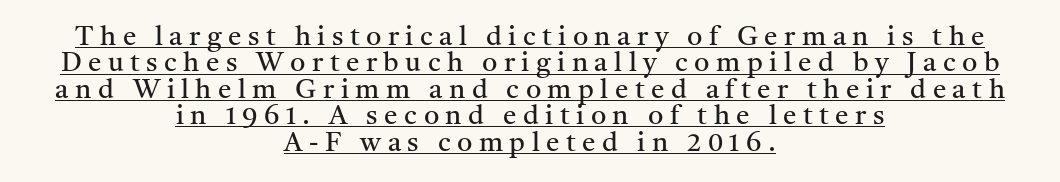
Q: Is the text bold? A: No.
Q: Is the text italic (slanted)? A: No, it is upright.
Q: Is the text underlined? A: Yes.
Q: How is the paragraph aligned? A: Centered.
Q: Is the spacing between letters normal or unusually wide? A: Unusually wide.
Q: Is the spacing between lines tight, normal or loose? A: Tight.
